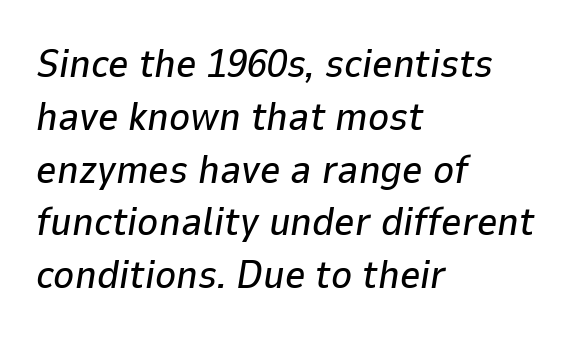
Q: Is the text italic (slanted)? A: Yes, it leans right by about 9 degrees.
Q: Is the text underlined? A: No.
Q: How is the paragraph aligned? A: Left-aligned.
Q: Is the spacing between letters normal or unusually wide? A: Normal.
Q: Is the spacing between lines tight, normal or loose? A: Normal.
Q: Width (condensed, normal, or wide)? A: Normal.
Q: Stroke contrast? A: Low.
Q: x-height? A: Medium.
Q: Monospaced? A: No.
